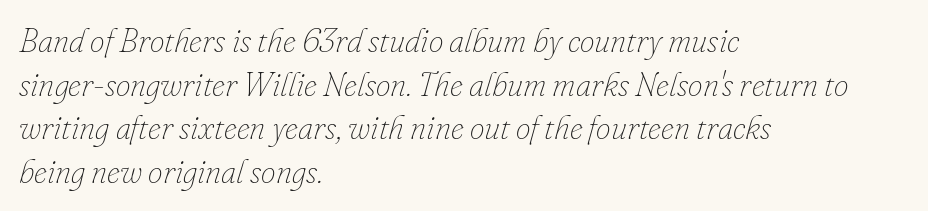
{"italic": "yes", "lean": "right", "slant_degrees": 16, "bold": "no", "weight": "thin", "width": "normal", "stroke_contrast": "low", "x_height": "small", "monospaced": "no", "underline": "no", "align": "left", "line_spacing": "normal", "line_spacing_ratio": 1.32, "letter_spacing": "normal", "letter_spacing_em": 0.0, "glyph_px": 33}
